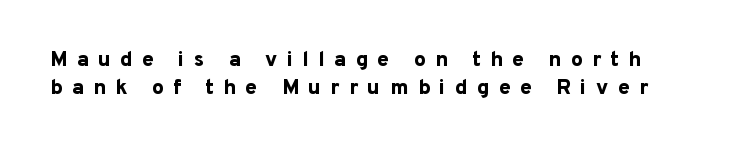
The image shows 21 px bold type, upright; set normal line spacing (1.32x), unusually wide letter spacing (+0.45 em), not underlined.
